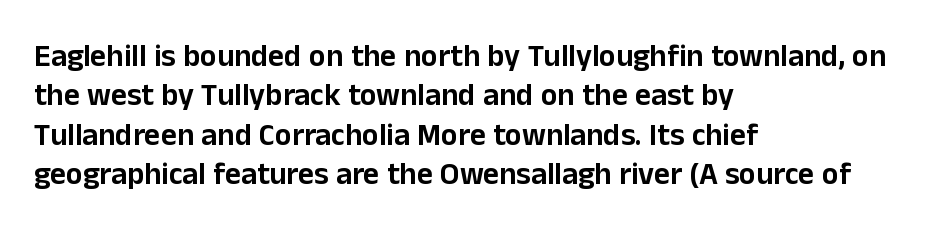
{"serif": "no", "italic": "no", "width": "normal", "stroke_contrast": "low", "x_height": "medium", "monospaced": "no", "underline": "no", "align": "left", "line_spacing": "normal", "line_spacing_ratio": 1.27, "letter_spacing": "normal", "letter_spacing_em": 0.0, "glyph_px": 31}
